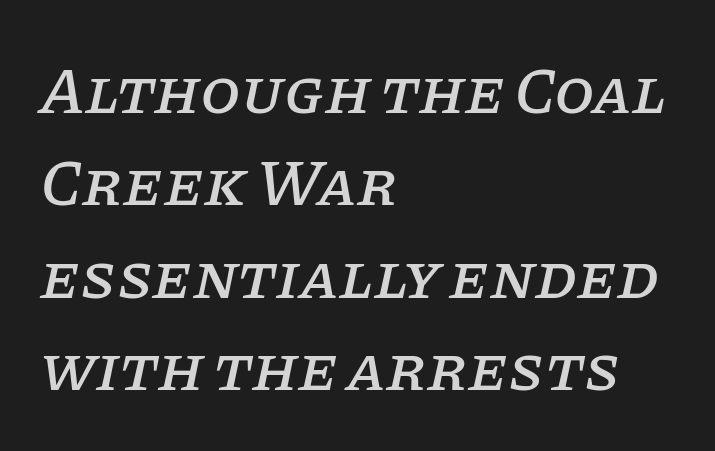
Q: Is the text italic (slanted)? A: Yes, it leans right by about 11 degrees.
Q: Is the typeface a serif or a sans-serif typeface? A: Serif.
Q: Is the text underlined? A: No.
Q: How is the paragraph aligned? A: Left-aligned.
Q: Is the spacing between letters normal or unusually wide? A: Normal.
Q: Is the spacing between lines tight, normal or loose? A: Normal.
Q: Width (condensed, normal, or wide)? A: Normal.
Q: Stroke contrast? A: Low.
Q: x-height? A: Large.
Q: Monospaced? A: No.
